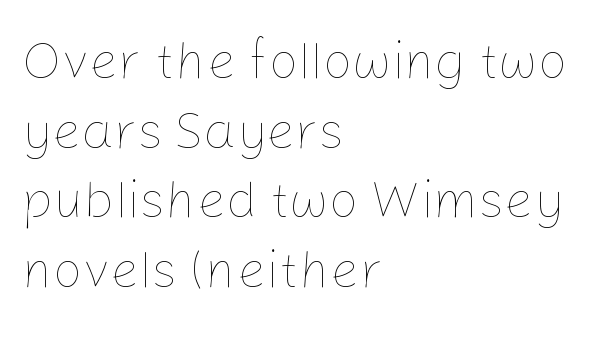
Q: Is the text bold? A: No.
Q: Is the text italic (slanted)? A: No, it is upright.
Q: Is the text underlined? A: No.
Q: How is the paragraph aligned? A: Left-aligned.
Q: Is the spacing between letters normal or unusually wide? A: Normal.
Q: Is the spacing between lines tight, normal or loose? A: Normal.
Q: Width (condensed, normal, or wide)? A: Normal.
Q: Stroke contrast? A: Low.
Q: x-height? A: Medium.
Q: Monospaced? A: No.
